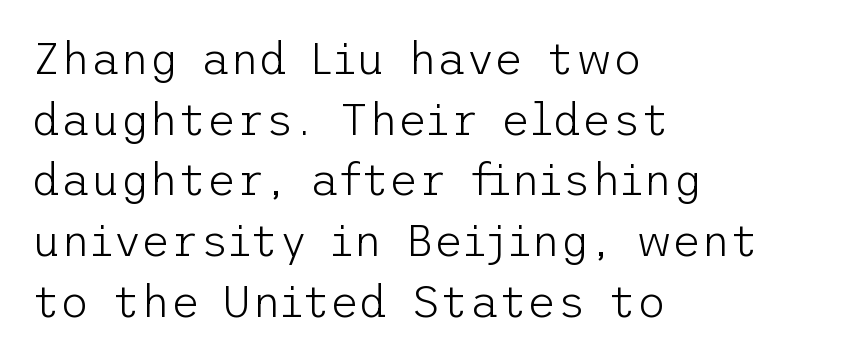
The lines sit at an ordinary, default distance from one another. No italicization has been applied; the sample stays upright. The glyphs in this specimen are sans serif. Glance below the letters and you will spot only blank space. Reading down the block, your eye returns to a fixed left position each line. What stands out about the letter spacing? Nothing — it is the standard amount.
